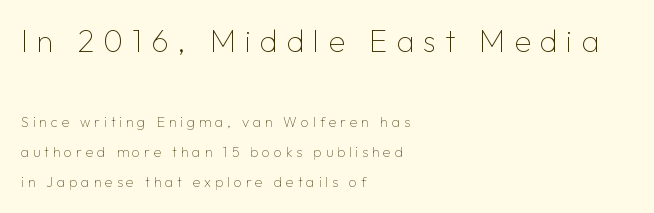
The image shows 31 px thin sans-serif type, upright; set left-aligned, loose line spacing (2.16x), unusually wide letter spacing (+0.28 em), not underlined; the first (top) block is 2.21x larger; low stroke contrast and a medium x-height.
